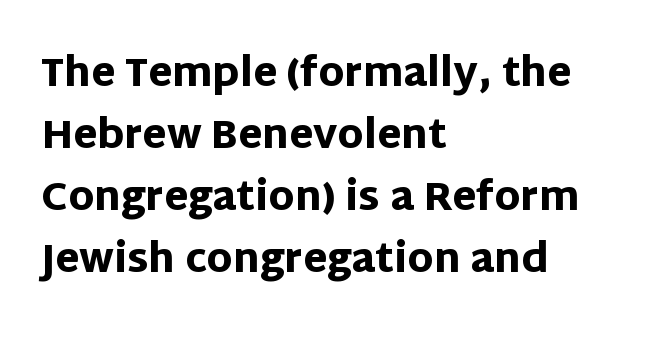
{"serif": "no", "italic": "no", "bold": "yes", "weight": "heavy", "width": "normal", "stroke_contrast": "low", "x_height": "large", "monospaced": "no", "underline": "no", "align": "left", "line_spacing": "normal", "line_spacing_ratio": 1.59, "letter_spacing": "normal", "letter_spacing_em": 0.0, "glyph_px": 39}
